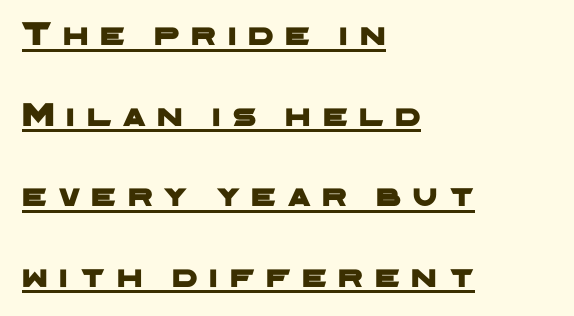
The image shows 34 px wide sans-serif type; set left-aligned, loose line spacing (2.37x), unusually wide letter spacing (+0.35 em), underlined; low stroke contrast and a medium x-height.
